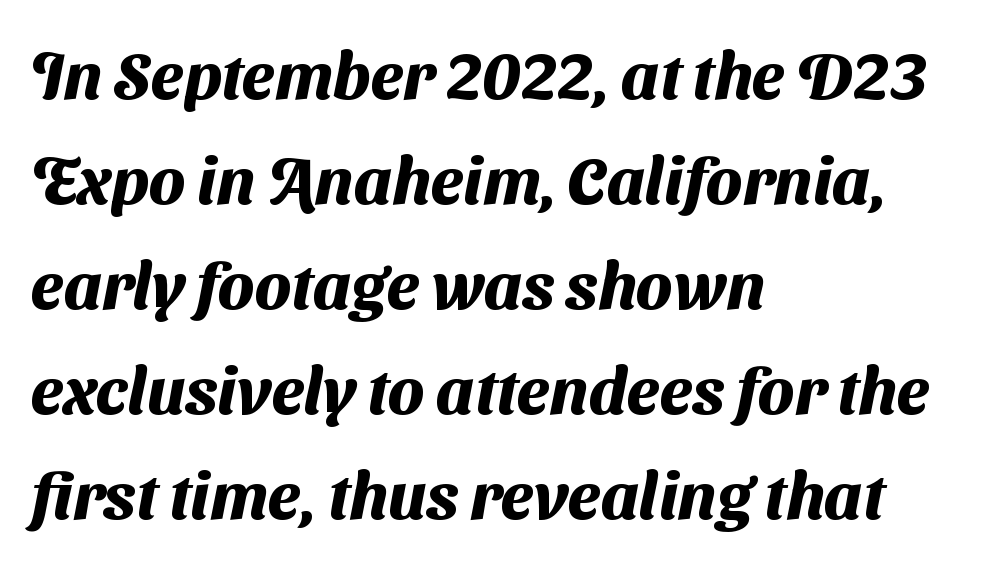
{"serif": "no", "bold": "yes", "weight": "heavy", "width": "normal", "stroke_contrast": "medium", "x_height": "medium", "monospaced": "no", "underline": "no", "align": "left", "line_spacing": "normal", "line_spacing_ratio": 1.59, "letter_spacing": "normal", "letter_spacing_em": 0.0, "glyph_px": 66}
